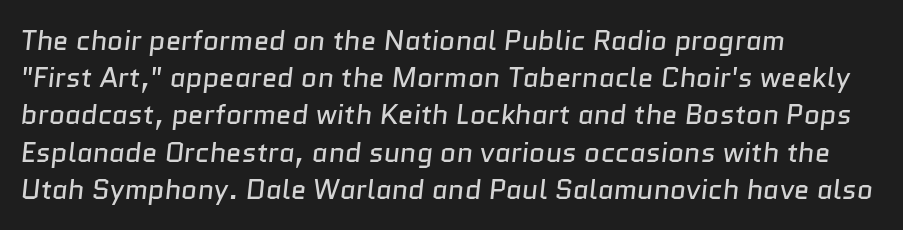
{"serif": "no", "bold": "no", "weight": "regular", "width": "normal", "stroke_contrast": "low", "x_height": "medium", "monospaced": "no", "underline": "no", "align": "left", "line_spacing": "normal", "line_spacing_ratio": 1.33, "letter_spacing": "normal", "letter_spacing_em": 0.0, "glyph_px": 28}
